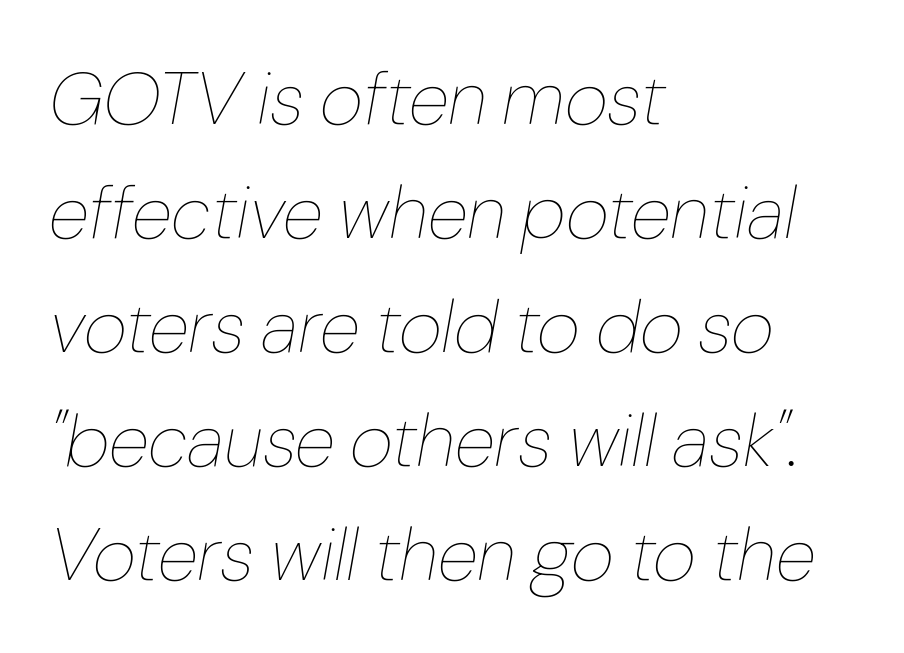
The image shows 75 px thin type, italic (leaning right); set left-aligned, normal line spacing (1.52x), normal letter spacing, not underlined; low stroke contrast and a medium x-height.
